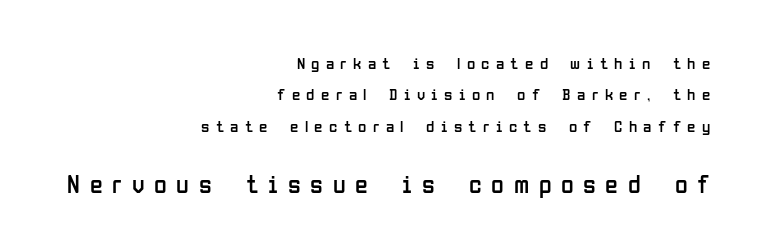
Q: Is the text bold? A: No.
Q: Is the text italic (slanted)? A: No, it is upright.
Q: Is the text underlined? A: No.
Q: How is the paragraph aligned? A: Right-aligned.
Q: Is the spacing between letters normal or unusually wide? A: Unusually wide.
Q: Which block of text is set in a larger size, the first (top) or the second (bottom)? A: The second (bottom) one.
